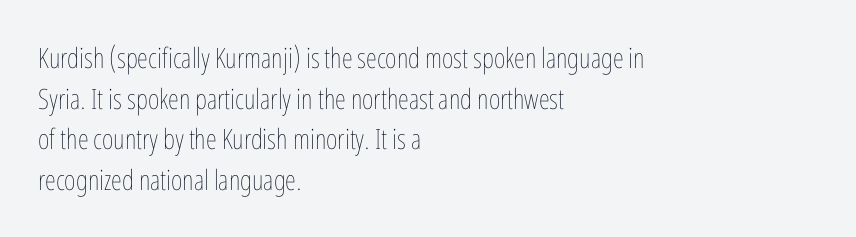
Q: Is the text bold? A: No.
Q: Is the text italic (slanted)? A: No, it is upright.
Q: Is the text underlined? A: No.
Q: How is the paragraph aligned? A: Left-aligned.
Q: Is the spacing between letters normal or unusually wide? A: Normal.
Q: Is the spacing between lines tight, normal or loose? A: Normal.
Q: Width (condensed, normal, or wide)? A: Condensed.
Q: Stroke contrast? A: Low.
Q: x-height? A: Medium.
Q: Monospaced? A: No.
